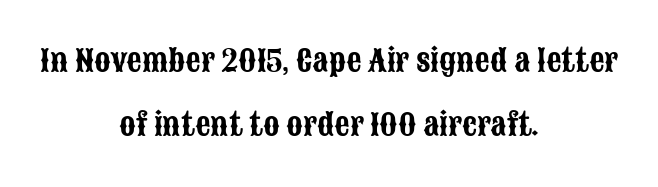
The passage shown is typed in a proportional face where columns would drift. Horizontal bands of white between lines are thick stripes. Only glyphs here, with clear space below each row. The rendering shows plain stroke endings on the letterforms — a sans-serif design.
